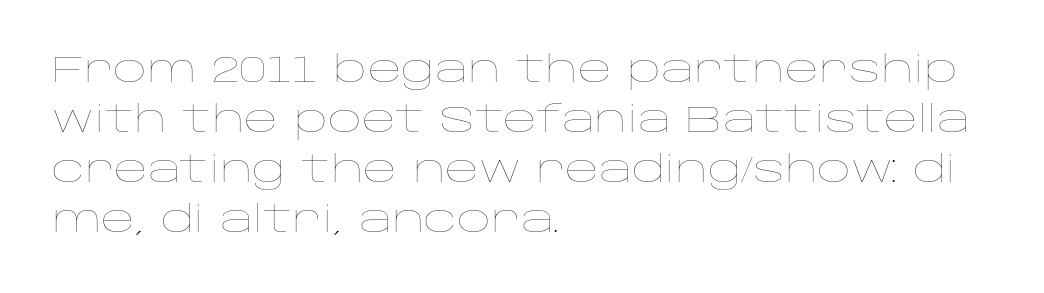
The image shows 37 px thin, wide type, upright; set left-aligned, normal line spacing (1.35x), normal letter spacing, not underlined; low stroke contrast and a large x-height.
